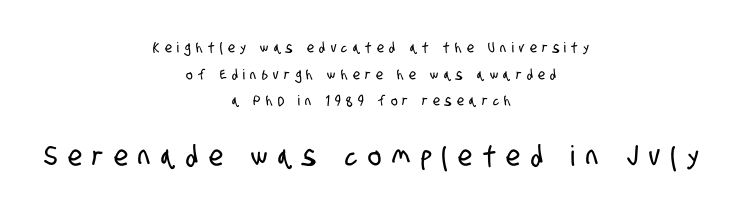
{"serif": "no", "width": "condensed", "stroke_contrast": "low", "x_height": "large", "monospaced": "no", "underline": "no", "align": "center", "line_spacing": "loose", "line_spacing_ratio": 1.9, "letter_spacing": "wide", "letter_spacing_em": 0.39, "larger_block": "second", "size_ratio": 2.0, "glyph_px": 28}
